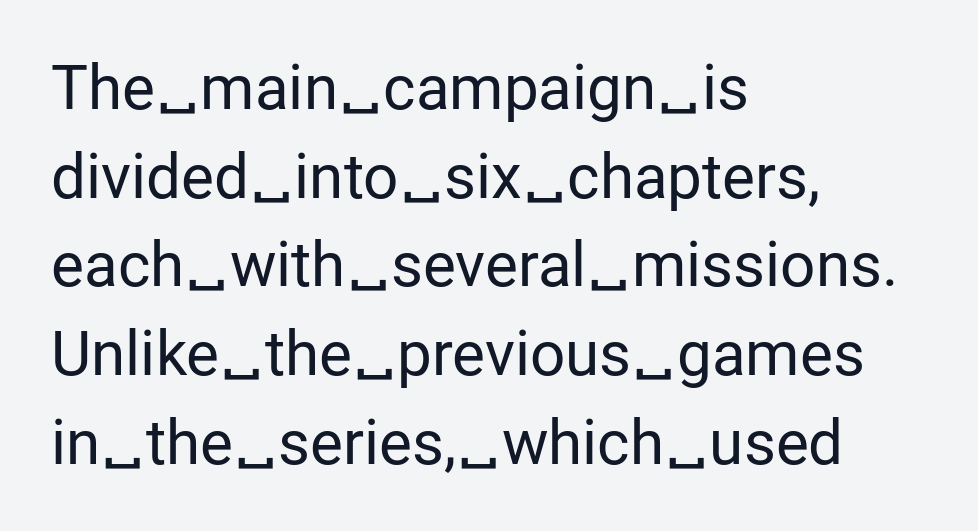
{"serif": "no", "italic": "no", "bold": "no", "weight": "regular", "width": "normal", "stroke_contrast": "low", "x_height": "medium", "monospaced": "no", "underline": "no", "align": "left", "line_spacing": "normal", "line_spacing_ratio": 1.43, "letter_spacing": "normal", "letter_spacing_em": 0.0, "glyph_px": 62}
